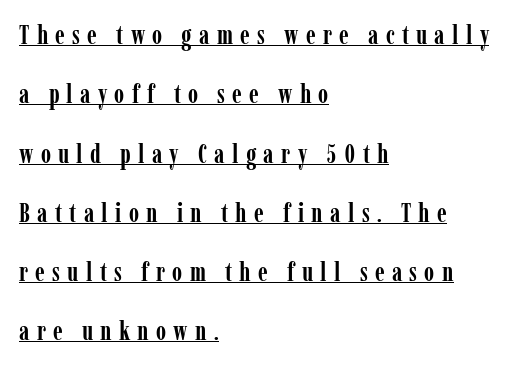
{"italic": "no", "bold": "yes", "underline": "yes", "align": "left", "line_spacing": "loose", "line_spacing_ratio": 2.28, "letter_spacing": "wide", "letter_spacing_em": 0.28, "glyph_px": 26}
